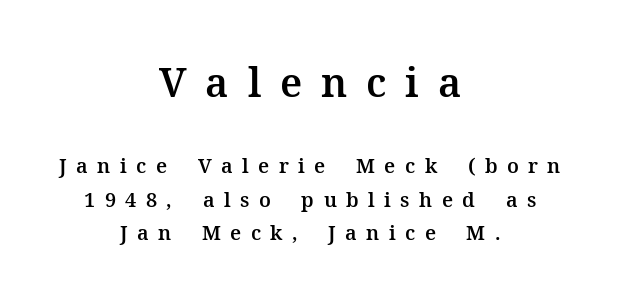
Larger block? The one above; the one below is distinctly smaller. Honestly, the row spacing looks completely unremarkable. Is there any slant? The stems are plumb. Check under the words: just untouched page. Regarding serifs, this sample has them.
